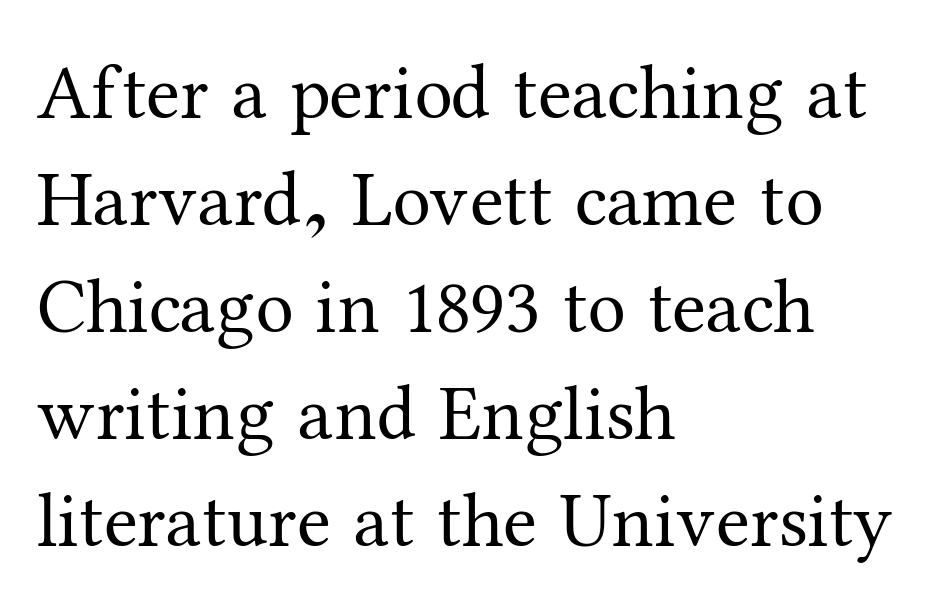
The image shows 77 px regular-weight serif type, upright; set left-aligned, normal line spacing (1.39x), normal letter spacing, not underlined; medium stroke contrast and a medium x-height.
